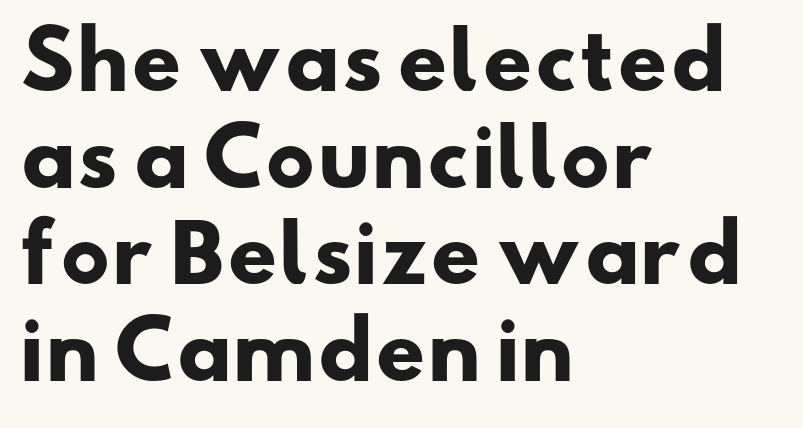
Anything drawn beneath the words? Only blank space. Grotesque or geometric, the face here clearly has no serifs. No extra tracking has been applied to these lines. Typeset ragged right — the left edge is the straight one. The rendering uses a bold face; every stroke is thick and dark.
